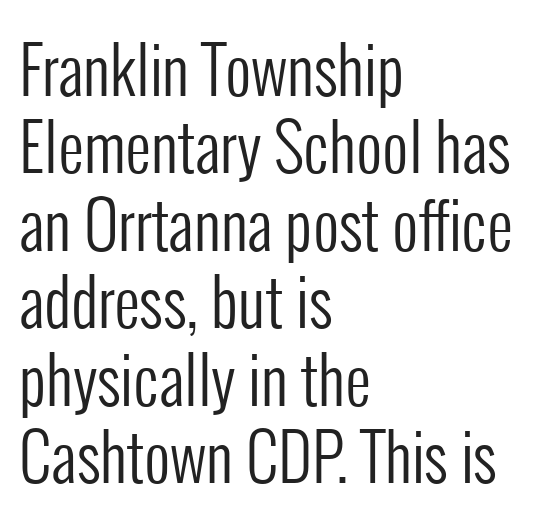
{"serif": "no", "italic": "no", "bold": "no", "weight": "regular", "width": "condensed", "stroke_contrast": "low", "x_height": "medium", "monospaced": "no", "underline": "no", "align": "left", "line_spacing_ratio": 1.21, "letter_spacing": "normal", "letter_spacing_em": 0.0, "glyph_px": 64}
